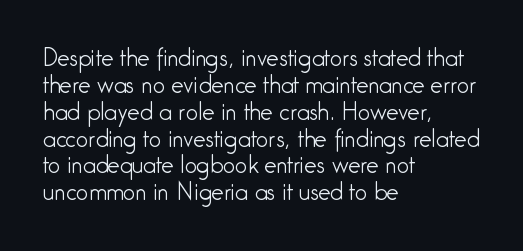
Q: Is the text bold? A: No.
Q: Is the text italic (slanted)? A: No, it is upright.
Q: Is the text underlined? A: No.
Q: How is the paragraph aligned? A: Left-aligned.
Q: Is the spacing between letters normal or unusually wide? A: Normal.
